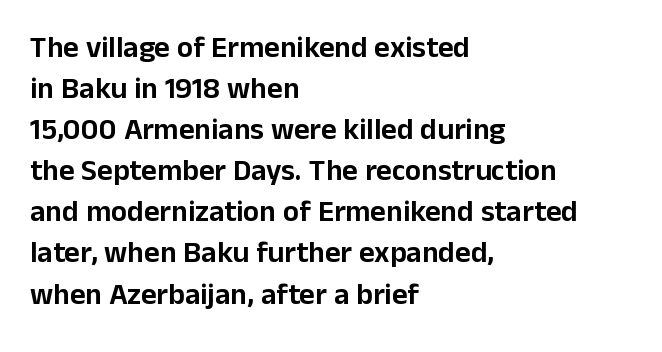
Glance below the letters and you will spot only blank space. The letterforms sit shoulder to shoulder at normal distance. Short and long lines alike share a common starting point at left. The glyphs in this specimen are sans serif.
